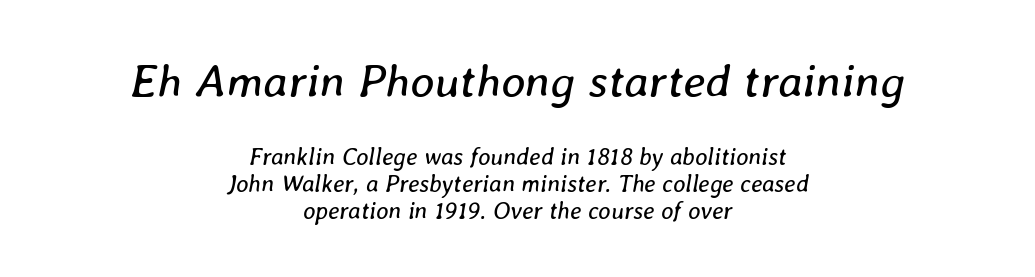
The image shows 47 px regular-weight type, italic (leaning right); set centered, tight line spacing (1.12x), normal letter spacing, not underlined; the first (top) block is 1.96x larger; low stroke contrast and a medium x-height.
